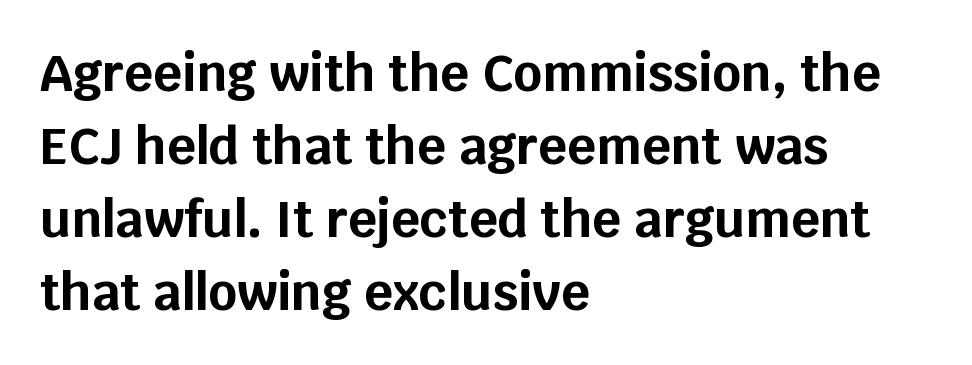
Q: Is the text bold? A: Yes.
Q: Is the text italic (slanted)? A: No, it is upright.
Q: Is the typeface a serif or a sans-serif typeface? A: Sans-serif.
Q: Is the text underlined? A: No.
Q: How is the paragraph aligned? A: Left-aligned.
Q: Is the spacing between letters normal or unusually wide? A: Normal.
Q: Is the spacing between lines tight, normal or loose? A: Normal.
Q: Width (condensed, normal, or wide)? A: Normal.
Q: Stroke contrast? A: Low.
Q: x-height? A: Large.
Q: Monospaced? A: No.
